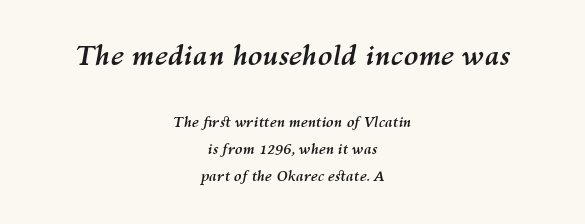
Q: Is the text bold? A: Yes.
Q: Is the text italic (slanted)? A: Yes, it leans right by about 10 degrees.
Q: Is the text underlined? A: No.
Q: How is the paragraph aligned? A: Centered.
Q: Is the spacing between letters normal or unusually wide? A: Normal.
Q: Is the spacing between lines tight, normal or loose? A: Loose.
Q: Which block of text is set in a larger size, the first (top) or the second (bottom)? A: The first (top) one.
